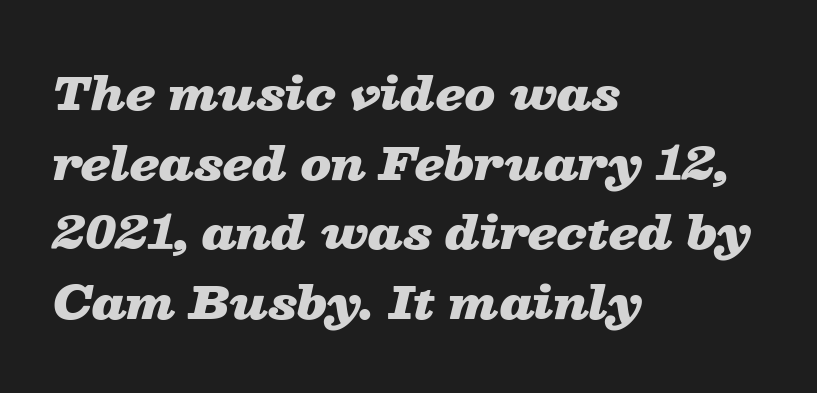
Q: Is the text bold? A: Yes.
Q: Is the text italic (slanted)? A: Yes, it leans right by about 13 degrees.
Q: Is the text underlined? A: No.
Q: How is the paragraph aligned? A: Left-aligned.
Q: Is the spacing between letters normal or unusually wide? A: Normal.
Q: Is the spacing between lines tight, normal or loose? A: Normal.
Q: Width (condensed, normal, or wide)? A: Wide.
Q: Stroke contrast? A: Low.
Q: x-height? A: Medium.
Q: Monospaced? A: No.
